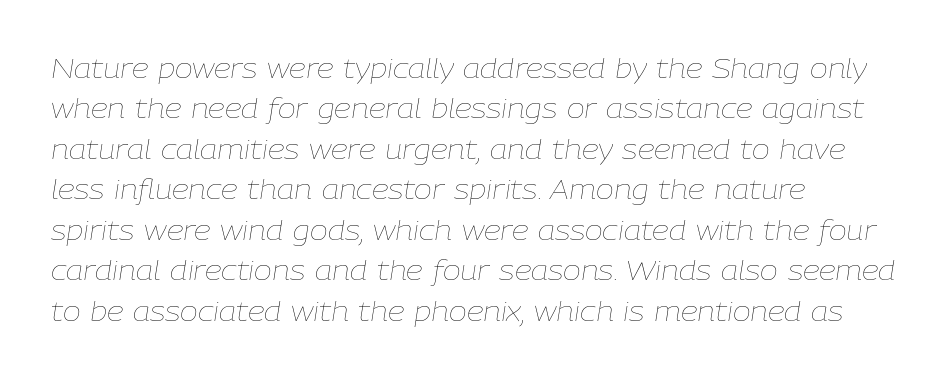
Honestly, there is no underline to notice here at all. Reading down the block, your eye returns to a fixed left position each line. It's the slanting kind of type. Caption: face not bold, strokes unweighted. The rows are spaced the way most documents space them.
